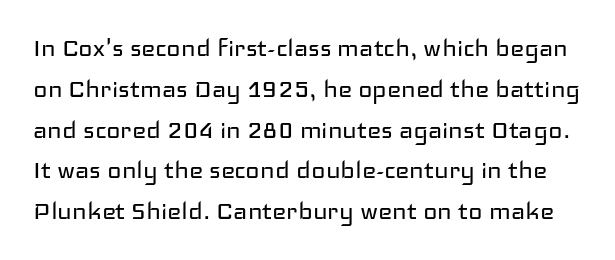
The image shows 30 px regular-weight, wide sans-serif type, upright; set normal line spacing (1.36x), normal letter spacing, not underlined; low stroke contrast and a medium x-height.
